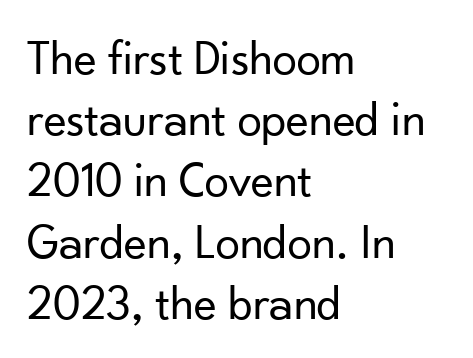
{"serif": "no", "italic": "no", "bold": "no", "weight": "regular", "width": "normal", "stroke_contrast": "low", "x_height": "small", "monospaced": "no", "underline": "no", "align": "left", "line_spacing": "normal", "line_spacing_ratio": 1.25, "letter_spacing": "normal", "letter_spacing_em": 0.0, "glyph_px": 49}
